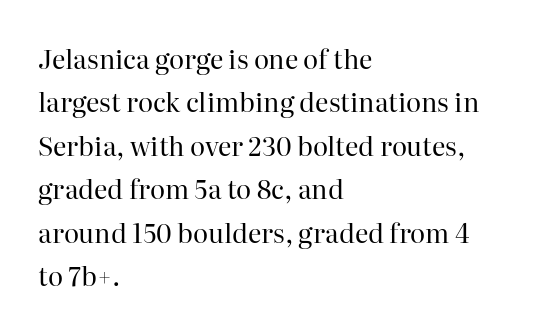
{"italic": "no", "bold": "no", "underline": "no", "align": "left", "line_spacing": "normal", "line_spacing_ratio": 1.67, "letter_spacing": "normal", "letter_spacing_em": 0.0, "glyph_px": 26}
